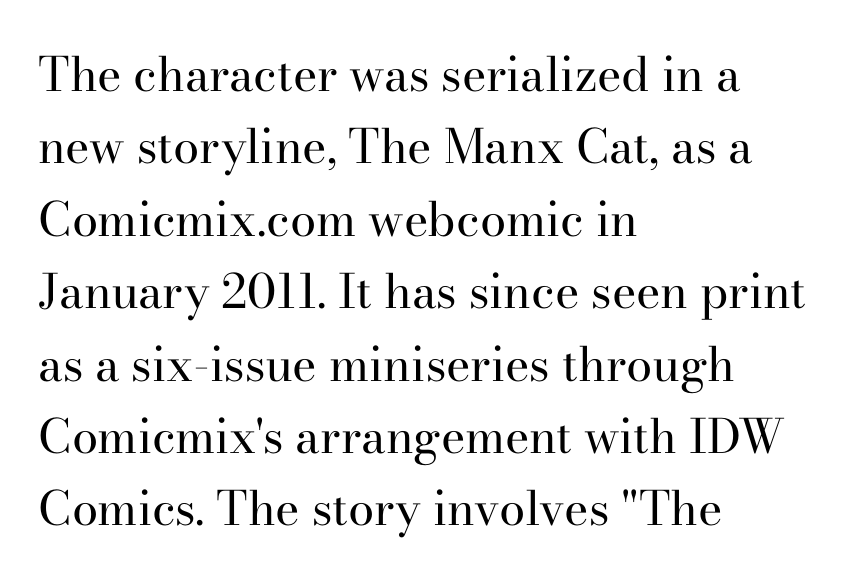
Q: Is the text bold? A: No.
Q: Is the text italic (slanted)? A: No, it is upright.
Q: Is the typeface a serif or a sans-serif typeface? A: Serif.
Q: Is the text underlined? A: No.
Q: How is the paragraph aligned? A: Left-aligned.
Q: Is the spacing between letters normal or unusually wide? A: Normal.
Q: Is the spacing between lines tight, normal or loose? A: Normal.
Q: Width (condensed, normal, or wide)? A: Normal.
Q: Stroke contrast? A: High.
Q: x-height? A: Small.
Q: Monospaced? A: No.
